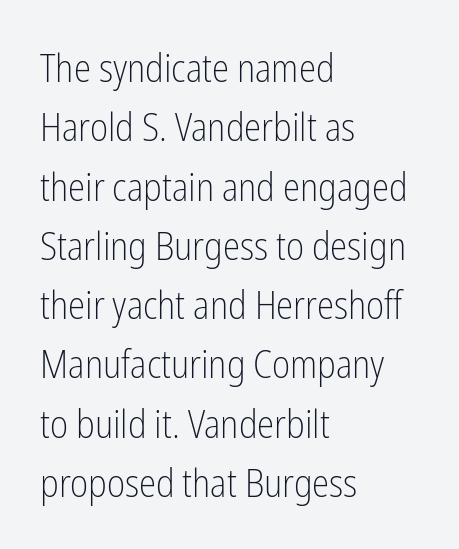
{"serif": "no", "italic": "no", "bold": "no", "weight": "light", "width": "condensed", "stroke_contrast": "low", "x_height": "medium", "monospaced": "no", "underline": "no", "align": "left", "line_spacing": "normal", "line_spacing_ratio": 1.52, "letter_spacing": "normal", "letter_spacing_em": 0.0, "glyph_px": 39}
